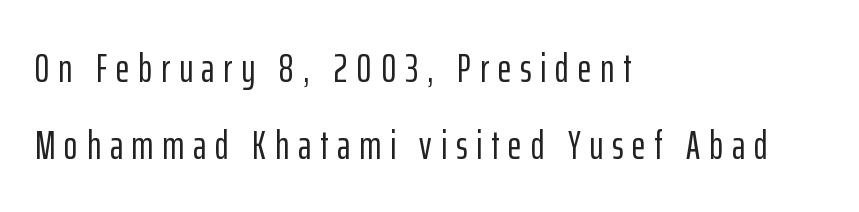
{"serif": "no", "italic": "no", "width": "condensed", "stroke_contrast": "low", "x_height": "medium", "monospaced": "no", "underline": "no", "align": "left", "line_spacing_ratio": 1.87, "letter_spacing": "wide", "letter_spacing_em": 0.22, "glyph_px": 41}
